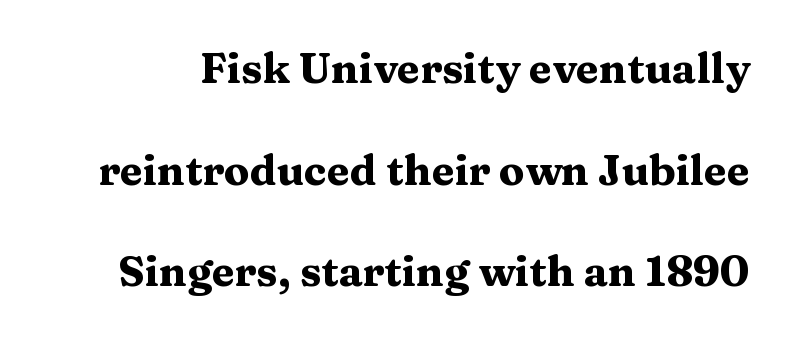
{"serif": "yes", "italic": "no", "bold": "yes", "weight": "heavy", "width": "wide", "stroke_contrast": "medium", "x_height": "medium", "monospaced": "no", "underline": "no", "line_spacing": "loose", "line_spacing_ratio": 2.42, "letter_spacing": "normal", "letter_spacing_em": 0.0, "glyph_px": 42}
